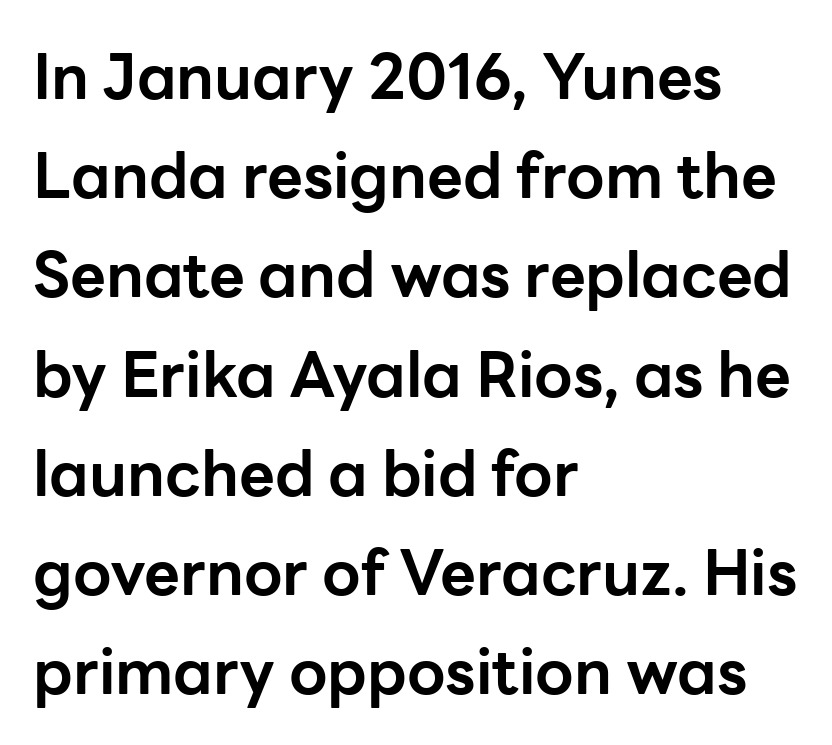
The image shows 62 px bold sans-serif type, upright; set left-aligned, normal line spacing (1.6x), normal letter spacing, not underlined; low stroke contrast and a medium x-height.
